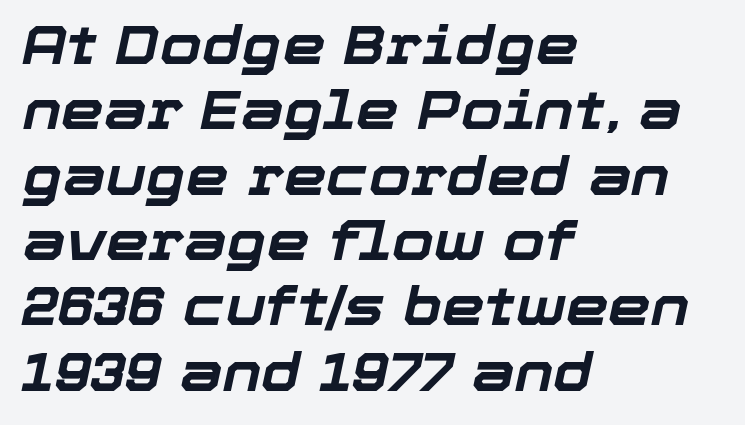
Q: Is the text bold? A: Yes.
Q: Is the text italic (slanted)? A: Yes, it leans right by about 12 degrees.
Q: Is the text underlined? A: No.
Q: How is the paragraph aligned? A: Left-aligned.
Q: Is the spacing between letters normal or unusually wide? A: Normal.
Q: Width (condensed, normal, or wide)? A: Normal.
Q: Stroke contrast? A: Low.
Q: x-height? A: Medium.
Q: Monospaced? A: No.
